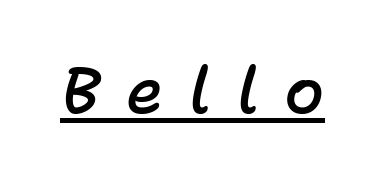
{"italic": "yes", "lean": "right", "slant_degrees": 11, "bold": "semi", "weight": "semibold", "width": "normal", "stroke_contrast": "low", "x_height": "medium", "monospaced": "no", "underline": "yes", "letter_spacing": "wide", "letter_spacing_em": 0.4, "glyph_px": 65}
